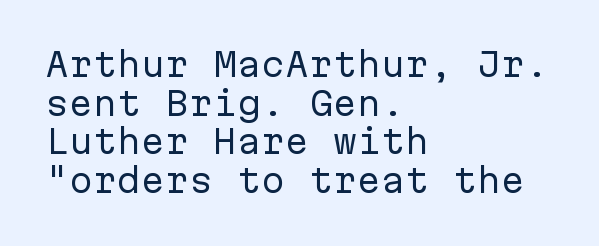
Clear beneath every line of the passage. Caption: standard tracking, unaltered. Caption: face not bold, strokes unweighted. Each letter, wide or thin by design, is forced into the same width here. The rag falls on the right side of this text block.
